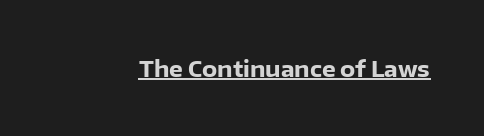
{"italic": "no", "bold": "yes", "underline": "yes", "letter_spacing": "normal", "letter_spacing_em": 0.0, "glyph_px": 22}
